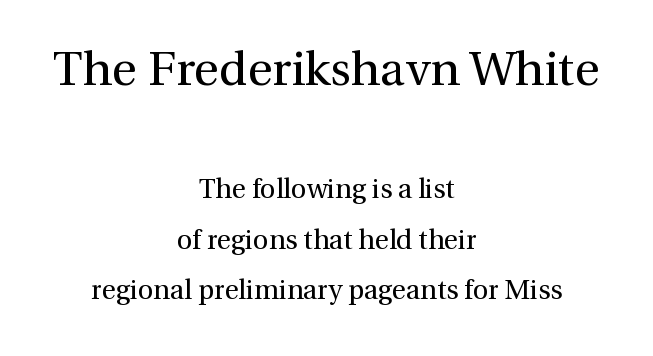
{"serif": "yes", "italic": "no", "bold": "no", "weight": "regular", "width": "normal", "x_height": "medium", "monospaced": "no", "underline": "no", "align": "center", "line_spacing_ratio": 1.87, "letter_spacing": "normal", "letter_spacing_em": 0.0, "larger_block": "first", "size_ratio": 1.78, "glyph_px": 48}
